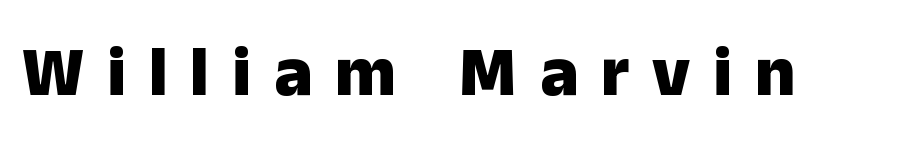
{"serif": "no", "italic": "no", "bold": "yes", "weight": "heavy", "width": "normal", "stroke_contrast": "low", "x_height": "medium", "monospaced": "no", "underline": "no", "letter_spacing": "wide", "letter_spacing_em": 0.32, "glyph_px": 71}
